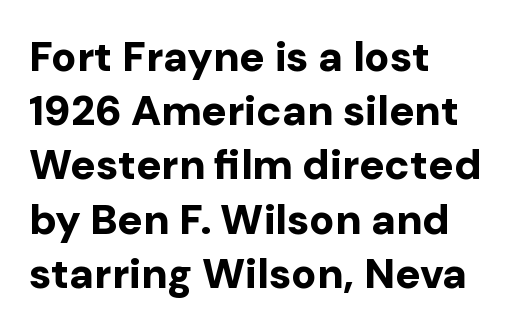
Q: Is the text bold? A: Yes.
Q: Is the text italic (slanted)? A: No, it is upright.
Q: Is the typeface a serif or a sans-serif typeface? A: Sans-serif.
Q: Is the text underlined? A: No.
Q: How is the paragraph aligned? A: Left-aligned.
Q: Is the spacing between letters normal or unusually wide? A: Normal.
Q: Is the spacing between lines tight, normal or loose? A: Normal.
Q: Width (condensed, normal, or wide)? A: Normal.
Q: Stroke contrast? A: Low.
Q: x-height? A: Medium.
Q: Monospaced? A: No.
